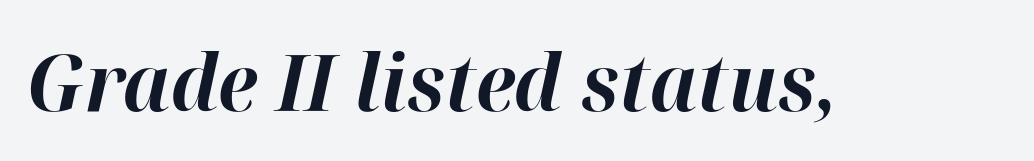
The image shows 79 px bold type, italic (leaning right); set normal letter spacing, not underlined; high stroke contrast and a medium x-height.
